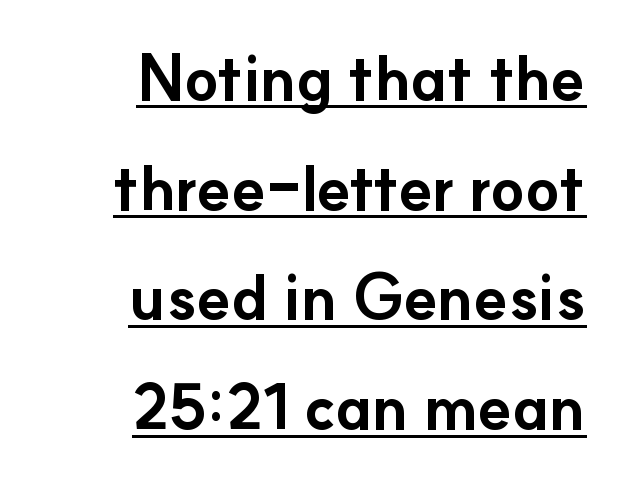
Underlined type. The rendering uses natural spacing where letterforms have individual widths. The passage shown is typeset with a sans-serif family. Does extra space separate the letters? No, they use regular spacing.
